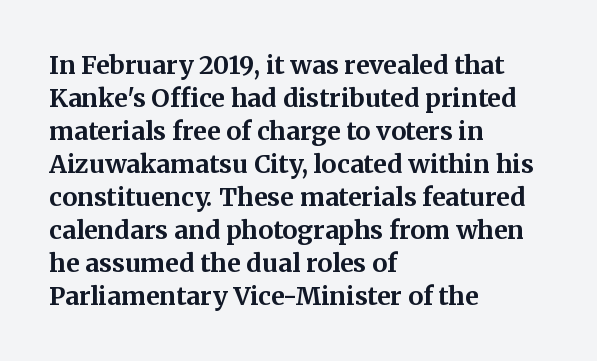
A full-strength bold gives these letters their thick strokes. The gaps between neighbouring characters are ordinary and unremarkable. The lines sit at an ordinary, default distance from one another. Descender tails drop into unmarked territory.
